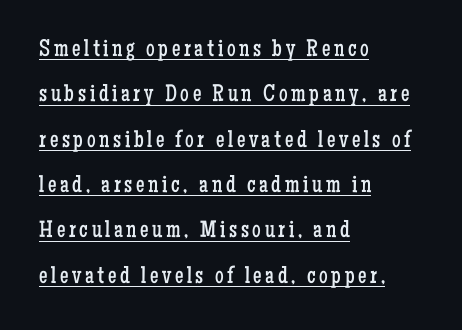
The lettering holds an erect, upright posture throughout. These glyphs show unthickened strokes, regular width or finer. The paragraph has a hard left edge and a soft right edge. Beneath each row of characters lies a ruled line.
